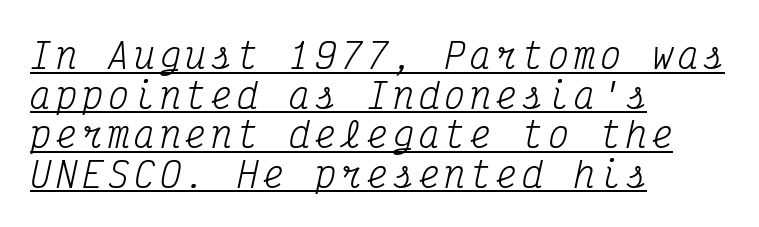
{"serif": "yes", "italic": "yes", "lean": "right", "slant_degrees": 12, "bold": "no", "weight": "regular", "width": "condensed", "stroke_contrast": "medium", "x_height": "medium", "monospaced": "yes", "underline": "yes", "align": "left", "line_spacing": "tight", "line_spacing_ratio": 1.13, "glyph_px": 35}
